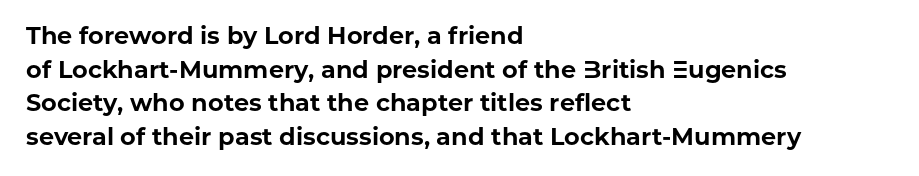
Any mark beneath the type? The region is blank. Regular leading. The face used here is rendered with its standard letterfit. These words are printed bold, with thick strokes throughout. Italic? Not at all — the glyphs are vertical. Left-aligned paragraph, ragged on the right.
